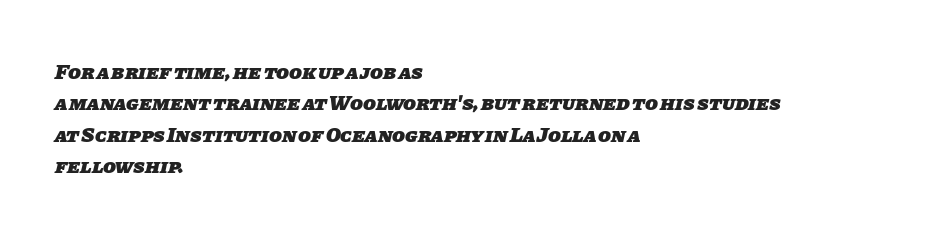
The image shows 21 px bold type; set left-aligned, normal line spacing (1.49x), normal letter spacing, not underlined.
